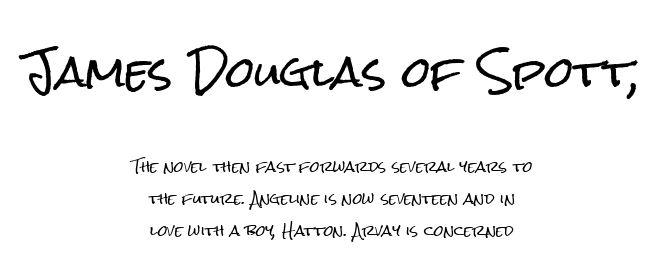
Does the copy run flush right? No — it is centered line by line. The typography opts for an upright posture over an oblique one. Here the designer chose a conventional face with non-uniform glyph widths. The initial chunk of copy outweighs the following chunk in type size. Stroke terminals: plain, sans-serif. Letters rest on an invisible, unmarked baseline.
